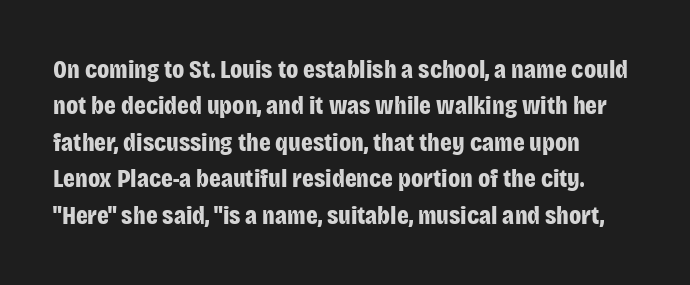
The image shows 26 px bold type, upright; set normal line spacing (1.4x), normal letter spacing, not underlined.
